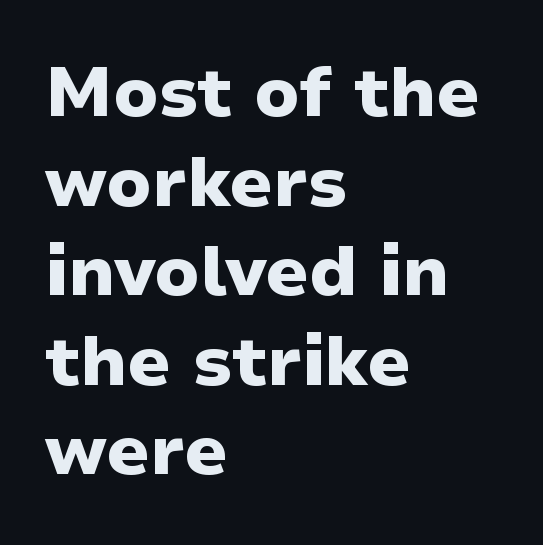
The image shows 70 px heavy sans-serif type, upright; set left-aligned, normal line spacing (1.28x), normal letter spacing, not underlined; low stroke contrast and a medium x-height.
